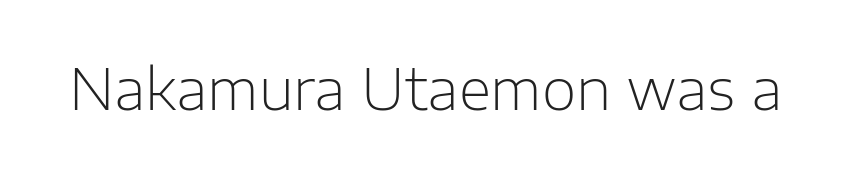
The image shows 56 px light sans-serif type, upright; set normal letter spacing, not underlined; low stroke contrast and a medium x-height.
